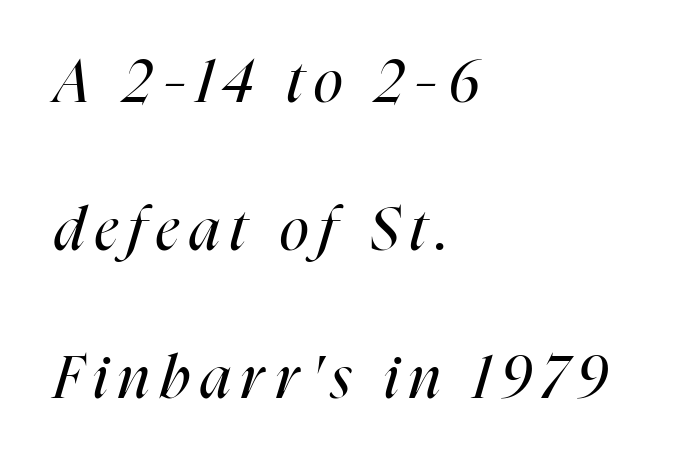
The image shows 60 px regular-weight, condensed type, italic (leaning right); set left-aligned, loose line spacing (2.47x), not underlined; high stroke contrast and a medium x-height.
